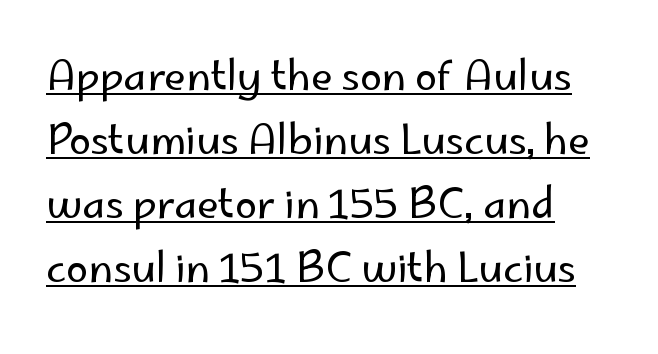
Q: Is the text bold? A: No.
Q: Is the text italic (slanted)? A: No, it is upright.
Q: Is the typeface a serif or a sans-serif typeface? A: Sans-serif.
Q: Is the text underlined? A: Yes.
Q: How is the paragraph aligned? A: Left-aligned.
Q: Is the spacing between letters normal or unusually wide? A: Normal.
Q: Is the spacing between lines tight, normal or loose? A: Normal.
Q: Width (condensed, normal, or wide)? A: Normal.
Q: Stroke contrast? A: Low.
Q: x-height? A: Small.
Q: Monospaced? A: No.
